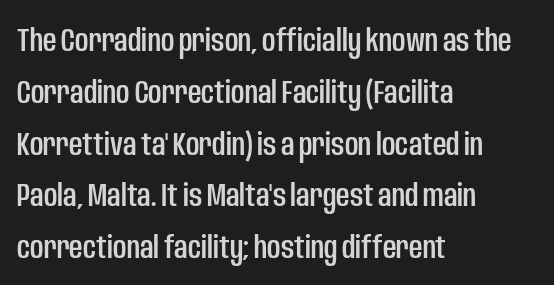
Glyph-to-glyph distance matches everyday printed text. The block of text has a typical density, with ordinary space between rows. Descenders hang freely into open space. The typesetter chose a ragged-right arrangement here. The letters advance in unequal steps, a hallmark of proportional type. The text was rendered using a sans face with plain stroke endings.
